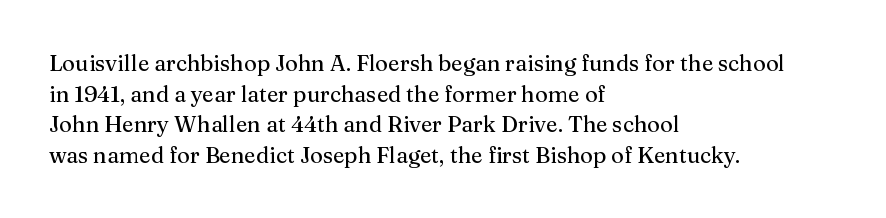
{"italic": "no", "underline": "no", "align": "left", "line_spacing": "normal", "line_spacing_ratio": 1.39, "letter_spacing": "normal", "letter_spacing_em": 0.0, "glyph_px": 22}
